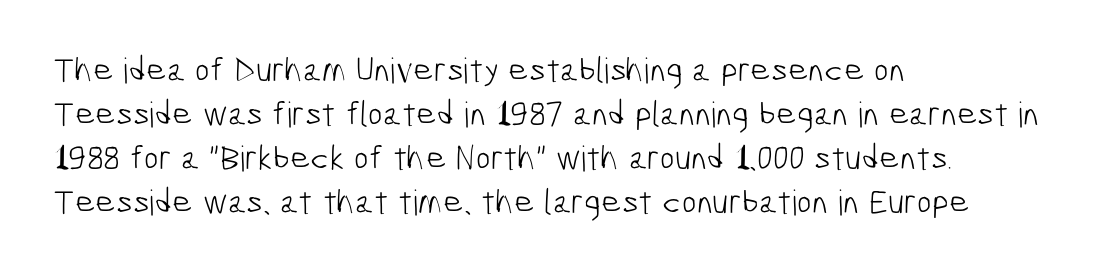
{"serif": "no", "bold": "no", "weight": "light", "width": "condensed", "stroke_contrast": "low", "x_height": "medium", "monospaced": "no", "underline": "no", "align": "left", "line_spacing": "normal", "line_spacing_ratio": 1.26, "letter_spacing": "normal", "letter_spacing_em": 0.0, "glyph_px": 35}
